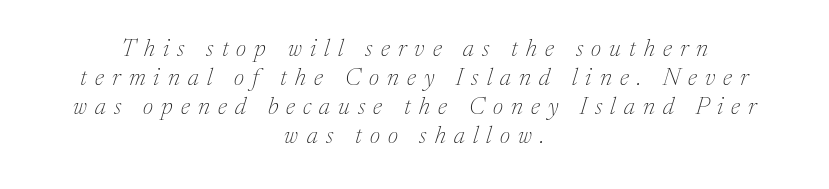
The image shows 24 px text type, italic (leaning right); set centered, line spacing 1.21x, unusually wide letter spacing (+0.34 em), not underlined.
